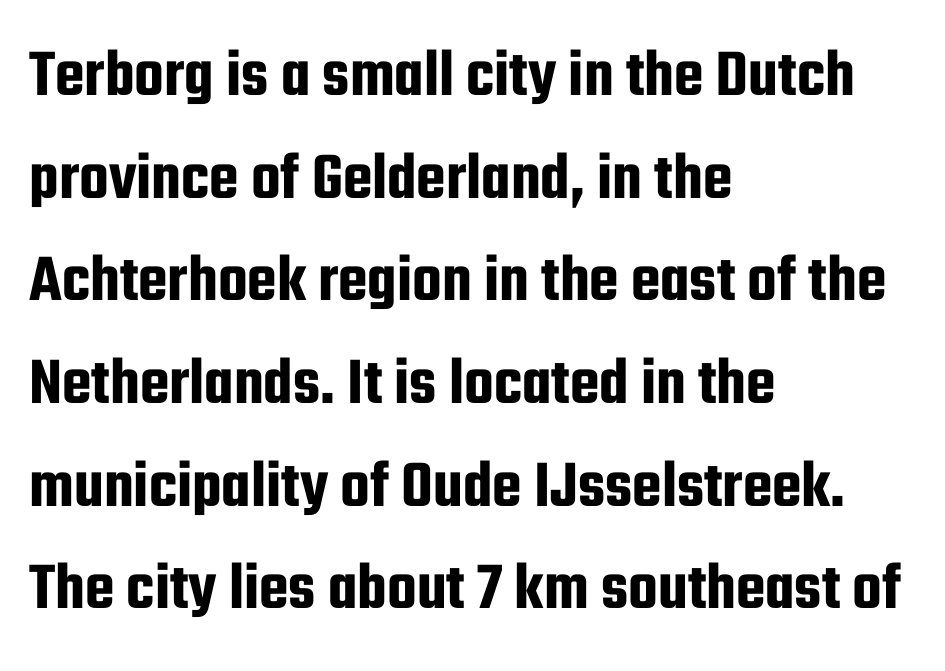
{"serif": "no", "italic": "no", "width": "condensed", "stroke_contrast": "low", "x_height": "medium", "monospaced": "no", "underline": "no", "align": "left", "line_spacing": "normal", "line_spacing_ratio": 1.51, "letter_spacing": "normal", "letter_spacing_em": 0.0, "glyph_px": 68}
